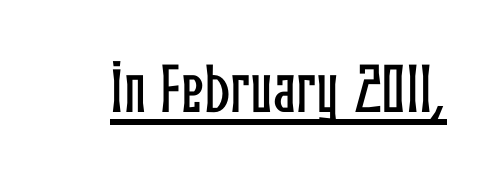
Italic: no, the glyphs are upright roman. Each letter keeps its own natural width here, so spacing adapts to shape. Between one letter and the next there's only the usual sliver of space. The rendering uses the underline text-decoration.
